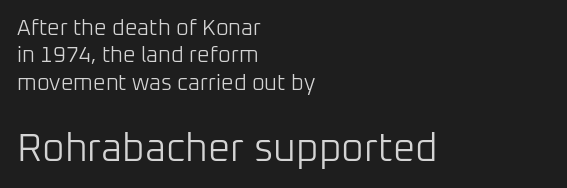
Posture: straight, roman, zero tilt. Note the varied advance widths — an 'i' is clearly narrower than an 'm'. Font category for this specimen: sans-serif. The specimen omits any rule beneath the text block's lines. Between one letter and the next there's only the usual sliver of space.
